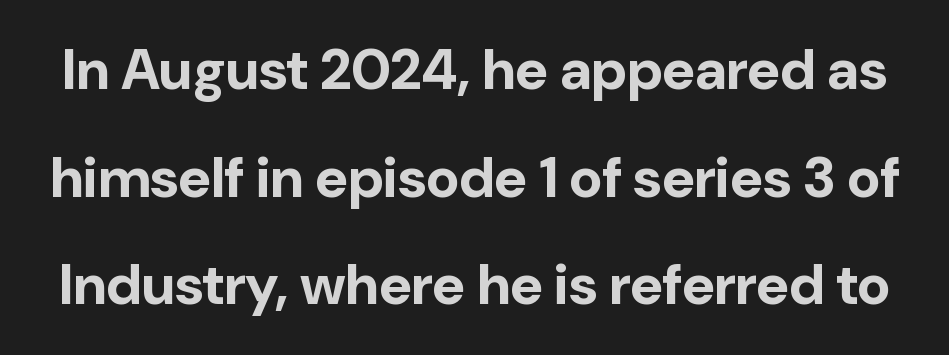
Font category for this specimen: sans-serif. Beneath every word, the page is bare. Looks like regular typesetting: each glyph gets only the width it needs. Italic: no, the glyphs are upright roman. Letter spacing: default. Strokes here are thick enough to call this a true bold.
